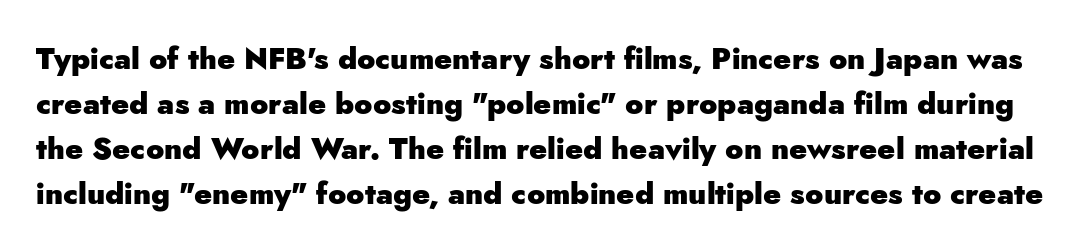
Bold? Absolutely — the strokes are thick and heavy. Posture: straight, roman, zero tilt. The foot of each line stays bare and open. The passage shown is typeset with a sans-serif family. Students, note that the glyphs here touch the page at normal intervals. Each letter keeps its own natural width here, so spacing adapts to shape.
